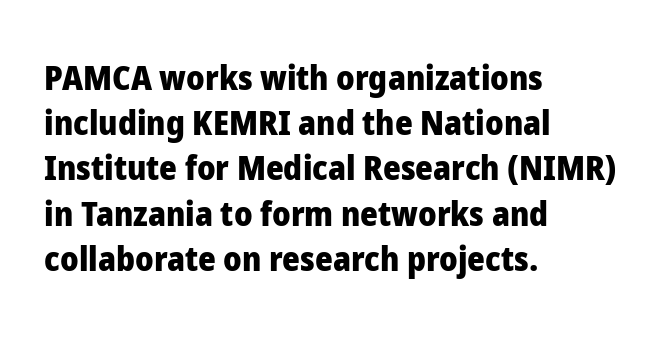
Varying glyph widths throughout — classic text-font behaviour. Do the letters lean? They stand straight. Does the copy run flush right? No — it runs flush left. The passage shown is typeset with a sans-serif family. Strong, thick strokes mark this as bold type. Each row of text sits above clean, open space.
